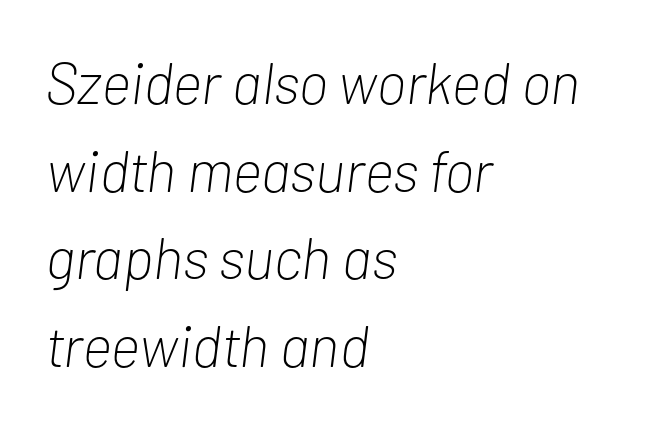
The image shows 58 px light, condensed type, italic (leaning right); set left-aligned, normal line spacing (1.51x), normal letter spacing, not underlined; low stroke contrast and a medium x-height.
